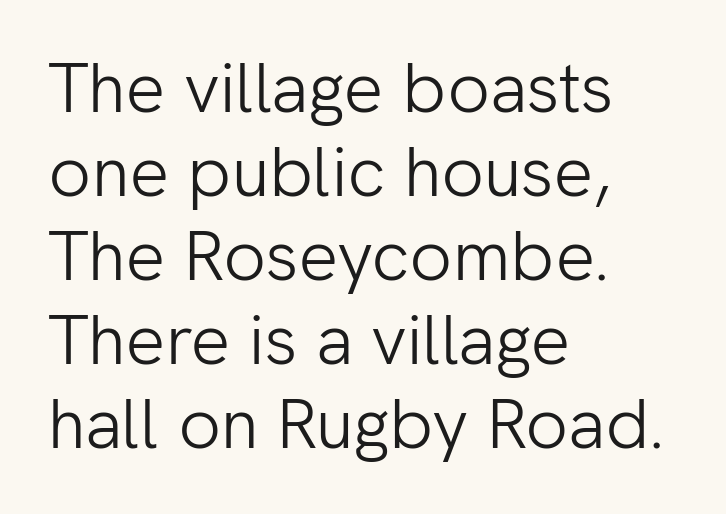
Q: Is the text bold? A: No.
Q: Is the text italic (slanted)? A: No, it is upright.
Q: Is the typeface a serif or a sans-serif typeface? A: Sans-serif.
Q: Is the text underlined? A: No.
Q: How is the paragraph aligned? A: Left-aligned.
Q: Is the spacing between letters normal or unusually wide? A: Normal.
Q: Width (condensed, normal, or wide)? A: Normal.
Q: Stroke contrast? A: Low.
Q: x-height? A: Medium.
Q: Monospaced? A: No.
